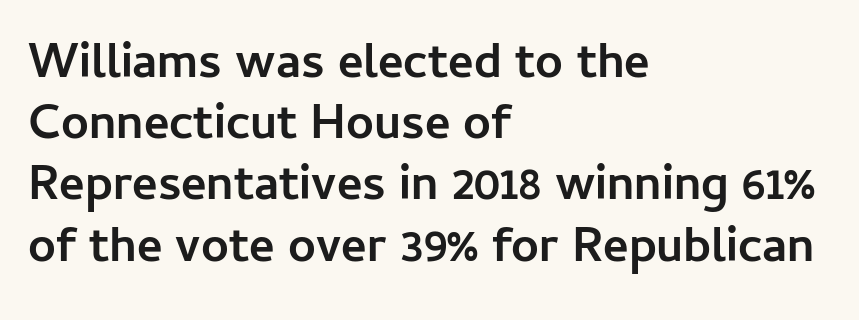
{"serif": "no", "italic": "no", "bold": "yes", "weight": "semibold", "width": "normal", "stroke_contrast": "low", "x_height": "medium", "monospaced": "no", "underline": "no", "align": "left", "line_spacing": "normal", "line_spacing_ratio": 1.25, "letter_spacing": "normal", "letter_spacing_em": 0.0, "glyph_px": 49}
